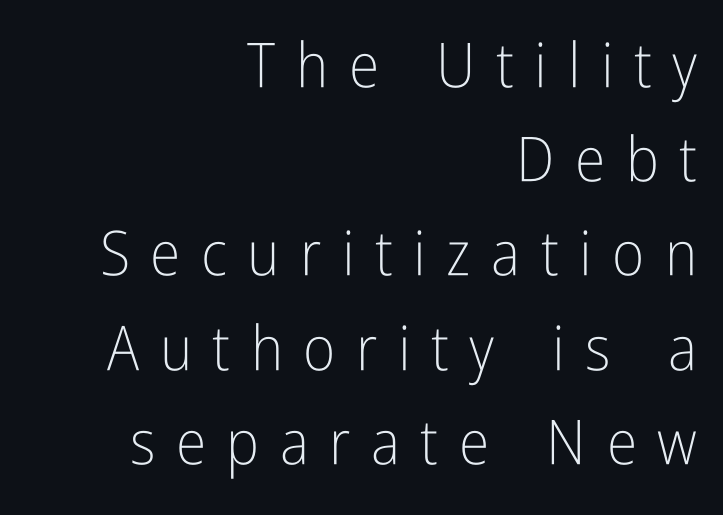
{"serif": "no", "italic": "no", "bold": "no", "weight": "light", "width": "condensed", "stroke_contrast": "low", "x_height": "medium", "monospaced": "no", "underline": "no", "align": "right", "line_spacing": "normal", "line_spacing_ratio": 1.52, "letter_spacing": "wide", "letter_spacing_em": 0.33, "glyph_px": 62}
